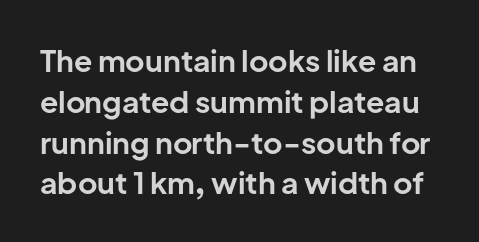
{"serif": "no", "italic": "no", "bold": "yes", "weight": "bold", "width": "normal", "stroke_contrast": "low", "x_height": "medium", "monospaced": "no", "underline": "no", "line_spacing": "normal", "line_spacing_ratio": 1.36, "letter_spacing": "normal", "letter_spacing_em": 0.0, "glyph_px": 30}
